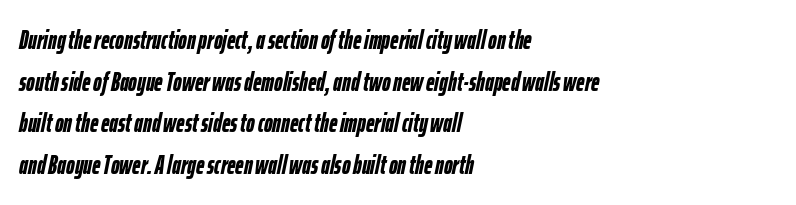
{"italic": "yes", "lean": "right", "slant_degrees": 12, "bold": "yes", "underline": "no", "align": "left", "line_spacing": "normal", "line_spacing_ratio": 1.6, "letter_spacing": "normal", "letter_spacing_em": 0.0, "glyph_px": 26}
